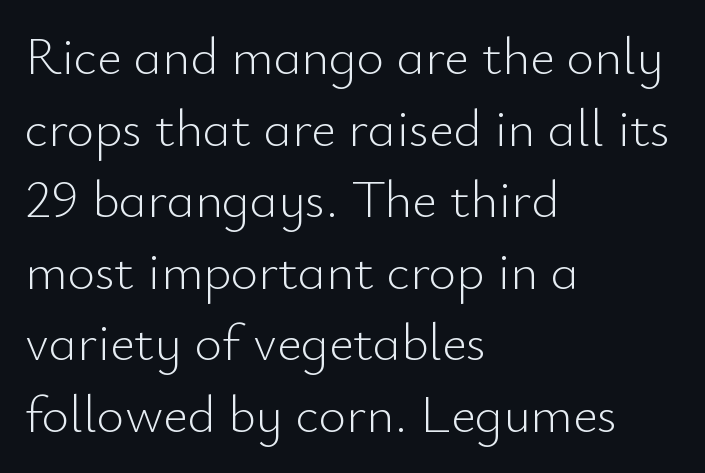
Honestly, there is no underline to notice here at all. The passage is arranged the way most books set body copy — flush left. The vertical gap from one line to the next is medium. Weight class: somewhere from thin through regular.
